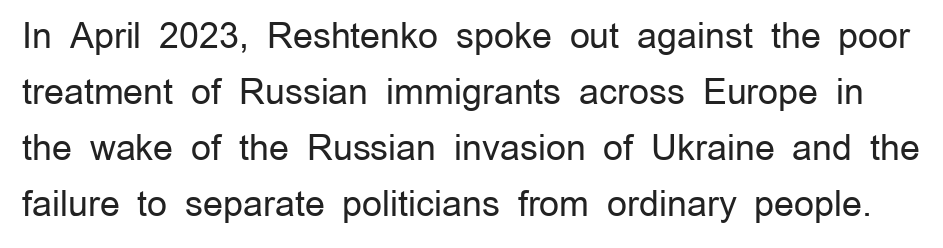
Caption: face not bold, strokes unweighted. The rows are spaced the way most documents space them. The axis of the letterforms is exactly vertical. Is this a fixed-width face? No — the glyphs have proportional, varying widths.
